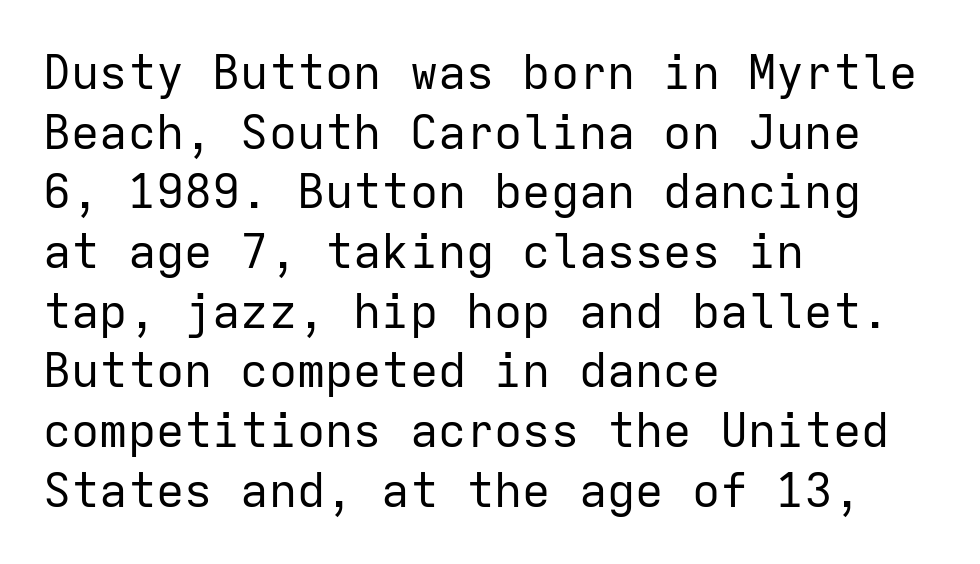
{"serif": "no", "italic": "no", "bold": "no", "weight": "regular", "width": "normal", "stroke_contrast": "low", "x_height": "medium", "monospaced": "yes", "underline": "no", "align": "left", "line_spacing": "normal", "line_spacing_ratio": 1.27, "letter_spacing": "normal", "letter_spacing_em": 0.0, "glyph_px": 47}
